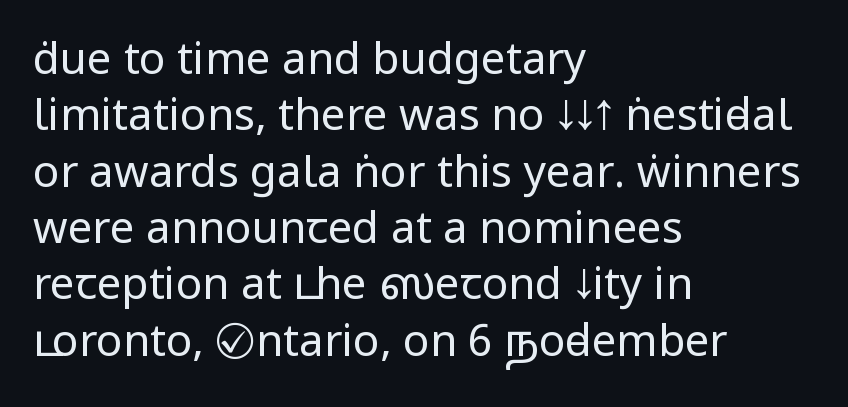
Q: Is the text bold? A: No.
Q: Is the text italic (slanted)? A: No, it is upright.
Q: Is the typeface a serif or a sans-serif typeface? A: Sans-serif.
Q: Is the text underlined? A: No.
Q: How is the paragraph aligned? A: Left-aligned.
Q: Is the spacing between letters normal or unusually wide? A: Normal.
Q: Is the spacing between lines tight, normal or loose? A: Normal.
Q: Width (condensed, normal, or wide)? A: Condensed.
Q: Stroke contrast? A: Low.
